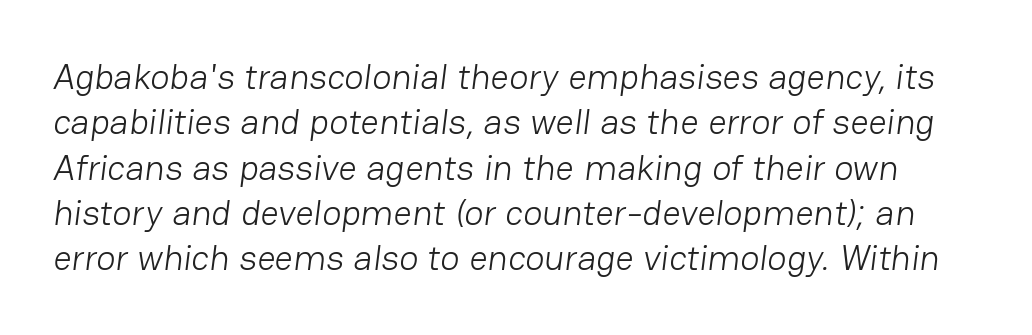
{"serif": "no", "bold": "no", "weight": "light", "width": "normal", "stroke_contrast": "low", "x_height": "medium", "monospaced": "no", "underline": "no", "line_spacing": "normal", "line_spacing_ratio": 1.26, "letter_spacing": "normal", "letter_spacing_em": 0.0, "glyph_px": 36}
